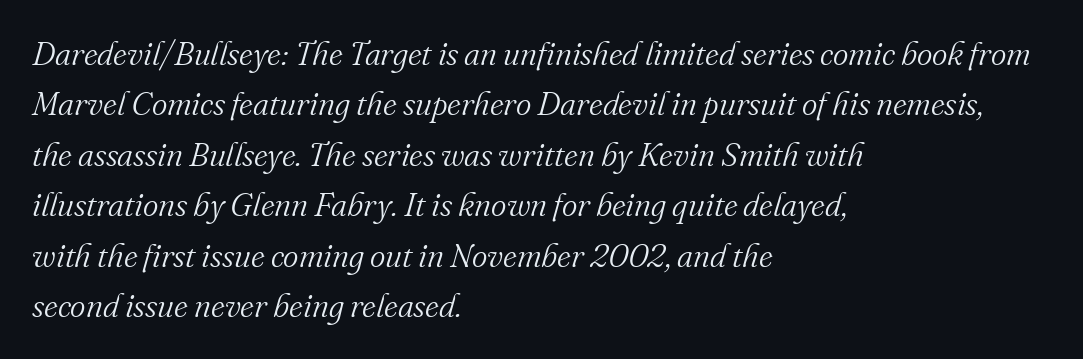
Q: Is the text bold? A: No.
Q: Is the text italic (slanted)? A: Yes, it leans right by about 16 degrees.
Q: Is the typeface a serif or a sans-serif typeface? A: Serif.
Q: Is the text underlined? A: No.
Q: How is the paragraph aligned? A: Left-aligned.
Q: Is the spacing between letters normal or unusually wide? A: Normal.
Q: Is the spacing between lines tight, normal or loose? A: Normal.
Q: Width (condensed, normal, or wide)? A: Normal.
Q: Stroke contrast? A: Medium.
Q: x-height? A: Small.
Q: Monospaced? A: No.
